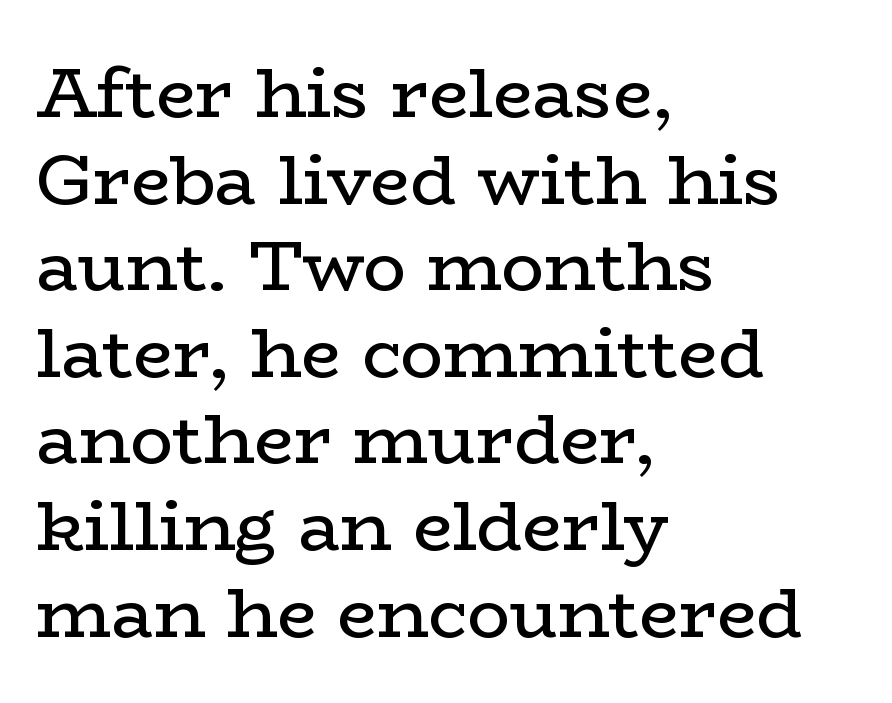
The passage shown has conventional tracking throughout. Weight: in the light-to-regular range. Every stem runs plumb, perpendicular to the baseline. What kind of face is this? One with serifs.
